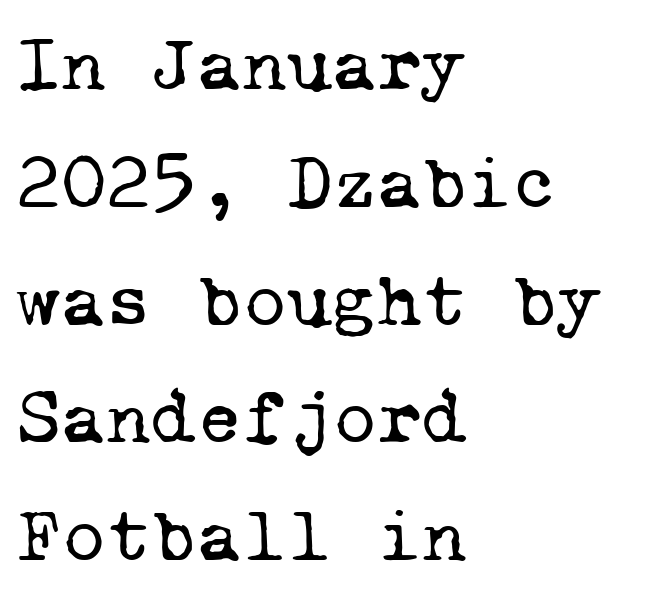
The image shows 77 px regular-weight serif type, monospaced; set left-aligned, normal line spacing (1.53x), normal letter spacing, not underlined; low stroke contrast and a medium x-height.
